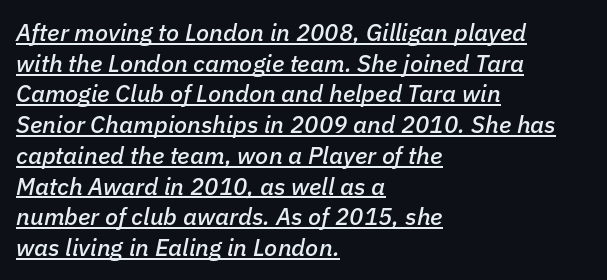
The image shows 24 px text type, italic (leaning right); set left-aligned, normal line spacing (1.28x), normal letter spacing, underlined.
